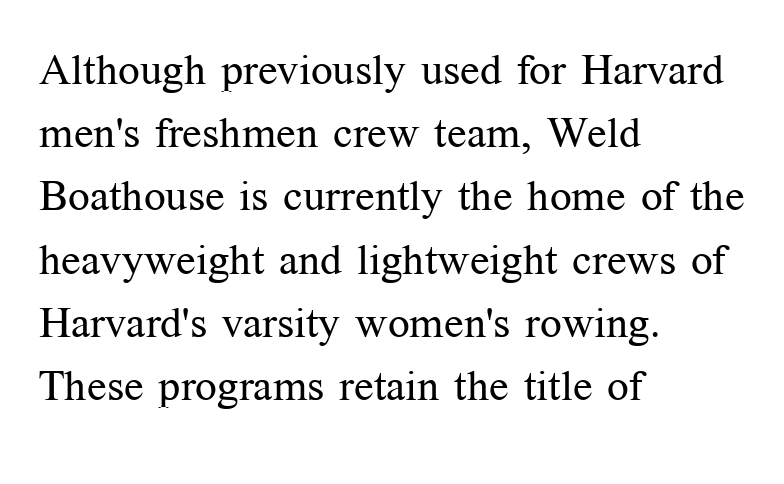
Lines of text with bare space underneath. When letters stand straight like this, we call the style roman or upright. Note: serifs present on the glyphs. The block of text has a typical density, with ordinary space between rows.
